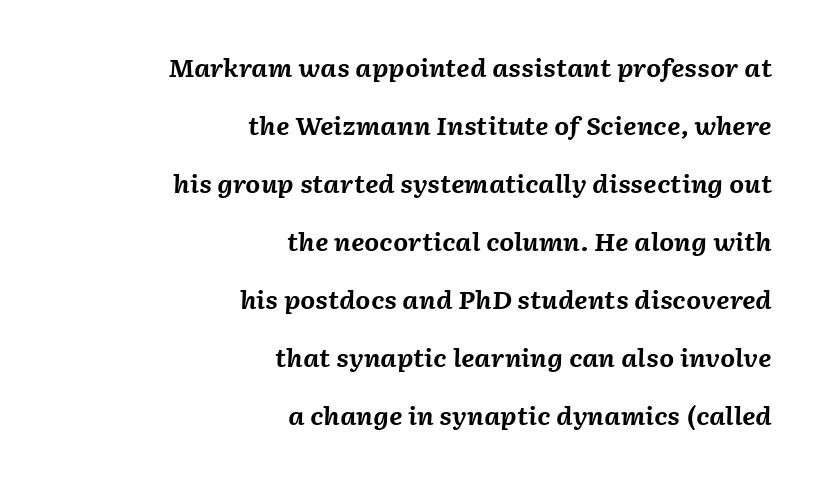
{"italic": "yes", "lean": "right", "slant_degrees": 2, "bold": "yes", "underline": "no", "align": "right", "line_spacing": "loose", "line_spacing_ratio": 2.42, "letter_spacing": "normal", "letter_spacing_em": 0.0, "glyph_px": 24}
